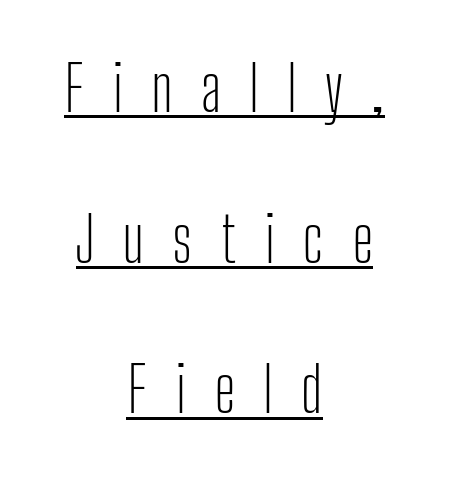
The image shows 62 px light, condensed sans-serif type, upright; set centered, loose line spacing (2.43x), unusually wide letter spacing (+0.45 em), underlined; low stroke contrast and a medium x-height.
